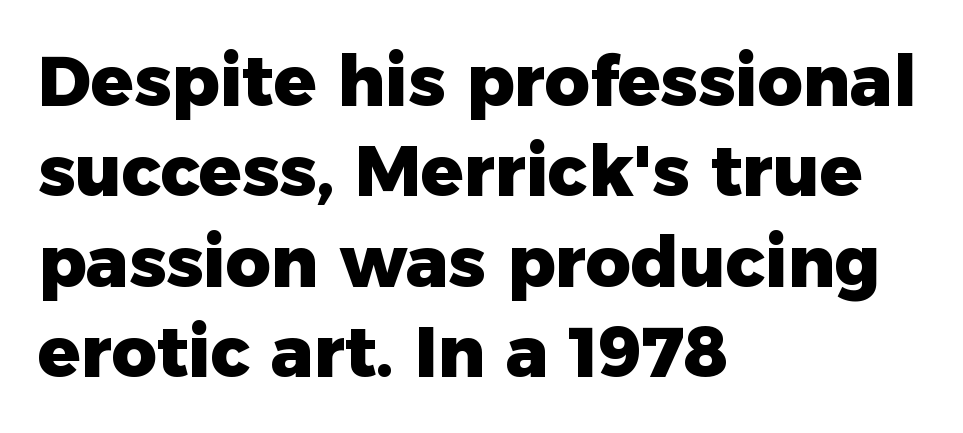
Q: Is the text bold? A: Yes.
Q: Is the text italic (slanted)? A: No, it is upright.
Q: Is the typeface a serif or a sans-serif typeface? A: Sans-serif.
Q: Is the text underlined? A: No.
Q: How is the paragraph aligned? A: Left-aligned.
Q: Is the spacing between letters normal or unusually wide? A: Normal.
Q: Is the spacing between lines tight, normal or loose? A: Normal.
Q: Width (condensed, normal, or wide)? A: Normal.
Q: Stroke contrast? A: Low.
Q: x-height? A: Medium.
Q: Monospaced? A: No.
